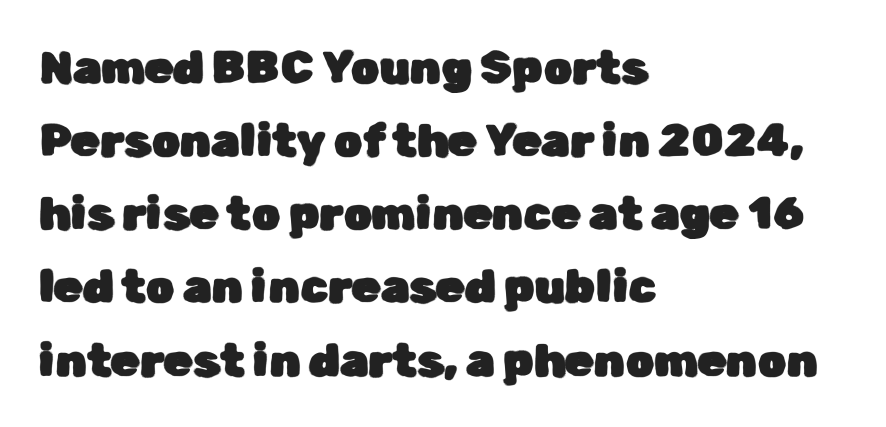
Q: Is the text italic (slanted)? A: No, it is upright.
Q: Is the typeface a serif or a sans-serif typeface? A: Sans-serif.
Q: Is the text underlined? A: No.
Q: How is the paragraph aligned? A: Left-aligned.
Q: Is the spacing between letters normal or unusually wide? A: Normal.
Q: Is the spacing between lines tight, normal or loose? A: Normal.
Q: Width (condensed, normal, or wide)? A: Normal.
Q: Stroke contrast? A: Low.
Q: x-height? A: Medium.
Q: Monospaced? A: No.
